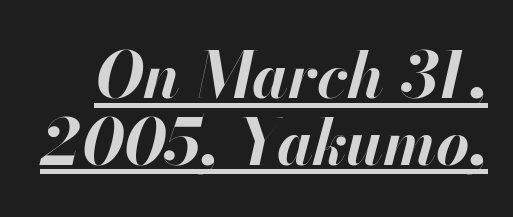
The image shows 64 px bold type, italic (leaning right); set tight line spacing (1.04x), normal letter spacing, underlined; high stroke contrast and a small x-height.
